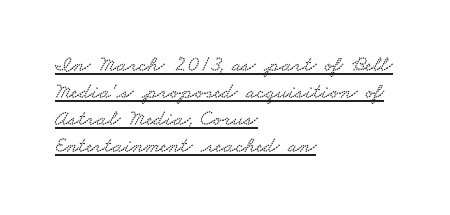
The image shows 22 px text type; set left-aligned, line spacing 1.23x, normal letter spacing, underlined.
